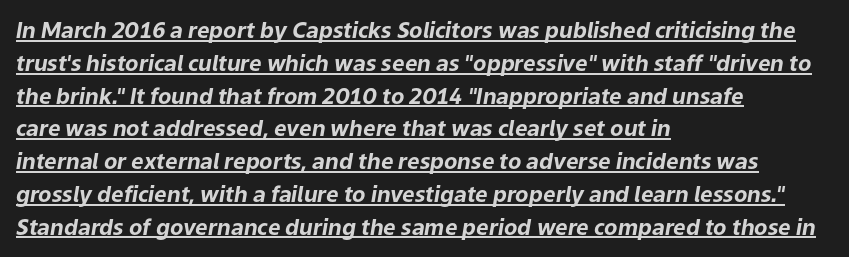
The image shows 22 px bold type, italic (leaning right); set left-aligned, normal line spacing (1.49x), normal letter spacing, underlined.
